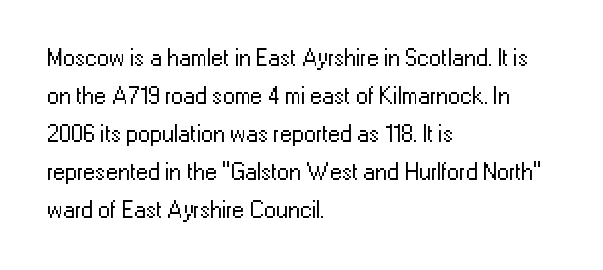
Caption: standard tracking, unaltered. How would I describe the line gaps? Plain and ordinary. Notice how the stems are strictly vertical — no italics here. The typeface has the unassuming heft of standard copy or less. The lines are quadded left.
